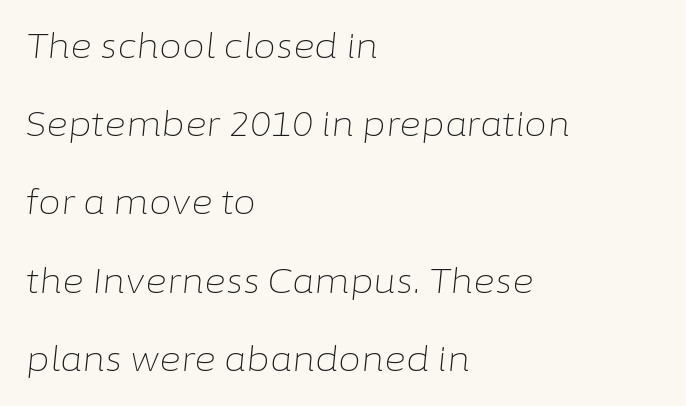
{"italic": "yes", "lean": "right", "slant_degrees": 6, "bold": "no", "weight": "light", "width": "normal", "stroke_contrast": "low", "x_height": "medium", "monospaced": "no", "underline": "no", "align": "left", "line_spacing": "loose", "line_spacing_ratio": 2.37, "letter_spacing": "normal", "letter_spacing_em": 0.0, "glyph_px": 33}
